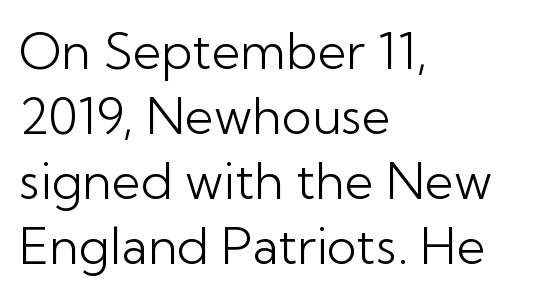
Honestly, the letter spacing is just normal — you wouldn't notice it. Tall strokes in this sample are plumb rather than angled. Leftover space on each line is placed entirely after the last word. Weight: in the light-to-regular range. Unmarked baselines from the first word to the last. Summary of vertical rhythm: regular, with standard interline spacing.
